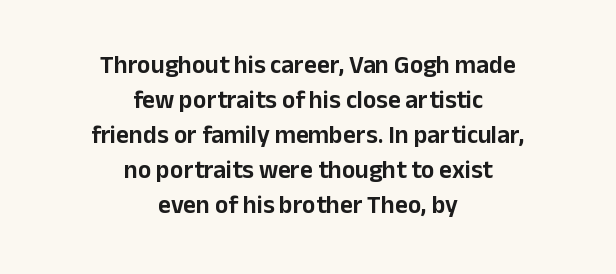
{"italic": "no", "underline": "no", "align": "center", "line_spacing": "normal", "line_spacing_ratio": 1.4, "letter_spacing": "normal", "letter_spacing_em": 0.0, "glyph_px": 25}
